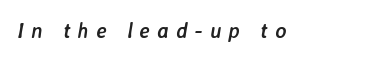
{"italic": "yes", "lean": "right", "slant_degrees": 7, "bold": "yes", "underline": "no", "letter_spacing": "wide", "letter_spacing_em": 0.34, "glyph_px": 21}
